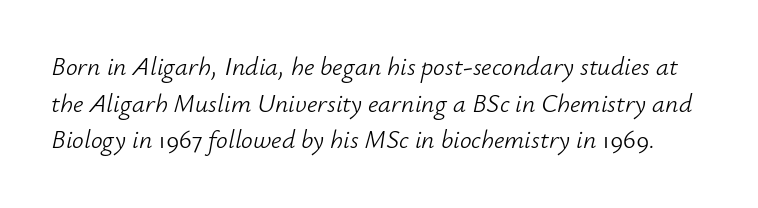
The baseline area is clear. Words appear dense and cohesive because spacing is normal. The face used here has a pronounced slope to its letters. This block has exactly the height ordinary leading produces. Is this a heavy cut? Hardly; it is regular or lighter.
